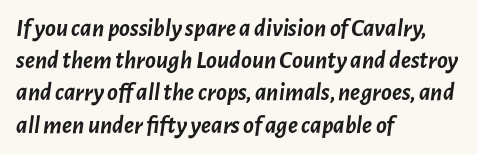
Q: Is the text bold? A: Yes.
Q: Is the text italic (slanted)? A: Yes, it leans right by about 7 degrees.
Q: Is the text underlined? A: No.
Q: How is the paragraph aligned? A: Left-aligned.
Q: Is the spacing between letters normal or unusually wide? A: Normal.
Q: Is the spacing between lines tight, normal or loose? A: Normal.
